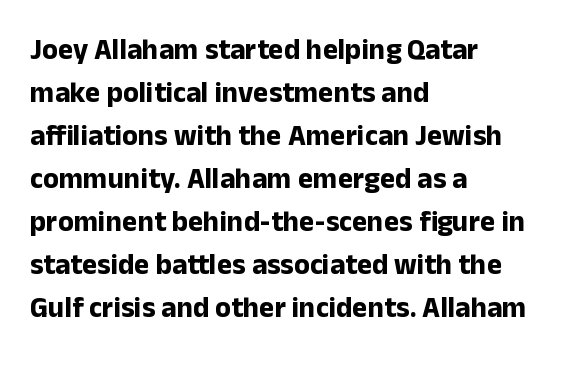
The image shows 29 px bold sans-serif type, upright; set left-aligned, normal line spacing (1.48x), normal letter spacing, not underlined; low stroke contrast and a medium x-height.
